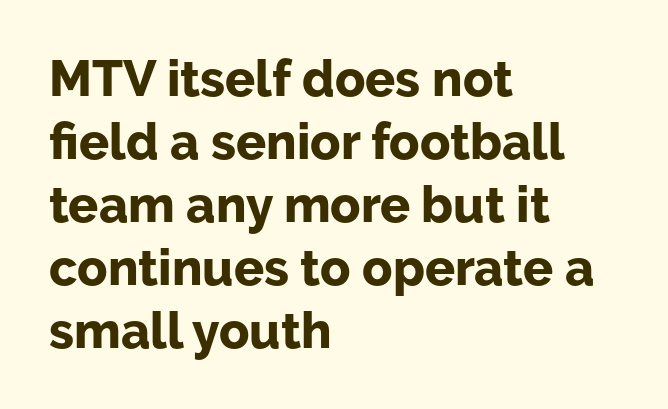
Thick stems and heavy bowls — unmistakably bold. The space beneath each line is pristine and unruled. Between one letter and the next there's only the usual sliver of space. The letters advance in unequal steps, a hallmark of proportional type.
